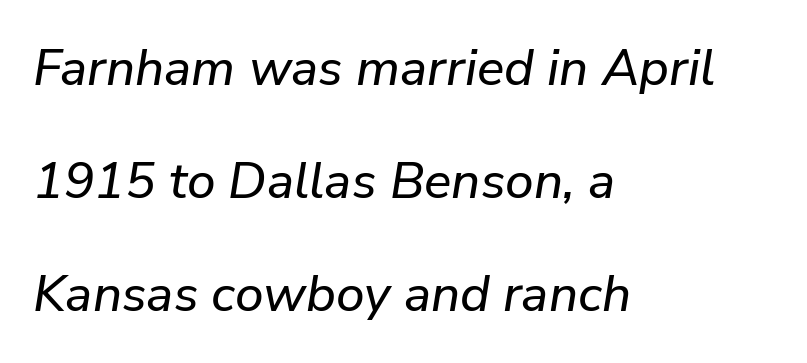
The image shows 51 px text type, italic (leaning right); set left-aligned, loose line spacing (2.22x), normal letter spacing, not underlined; low stroke contrast and a medium x-height.
